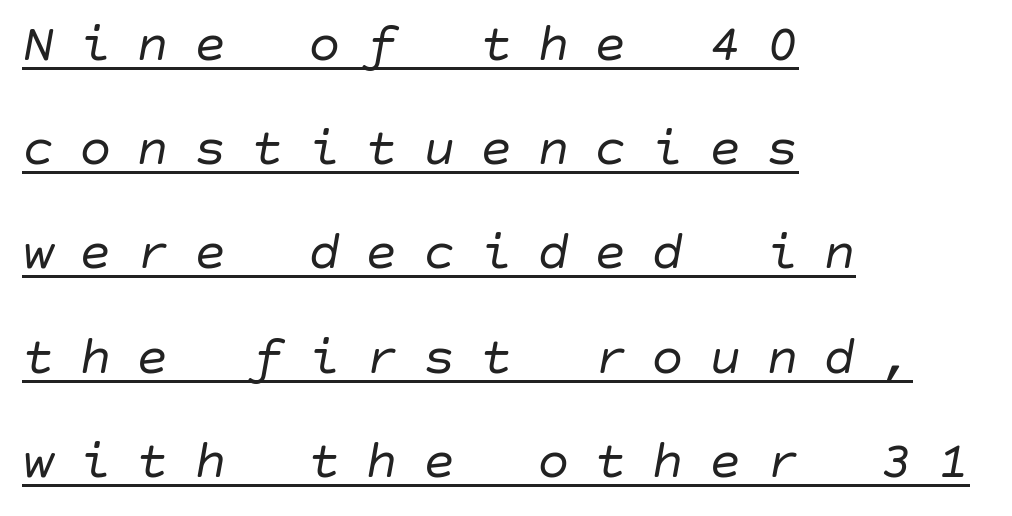
Q: Is the text bold? A: No.
Q: Is the text italic (slanted)? A: Yes, it leans right by about 10 degrees.
Q: Is the text underlined? A: Yes.
Q: How is the paragraph aligned? A: Left-aligned.
Q: Is the spacing between letters normal or unusually wide? A: Unusually wide.
Q: Is the spacing between lines tight, normal or loose? A: Loose.
Q: Width (condensed, normal, or wide)? A: Normal.
Q: Stroke contrast? A: Low.
Q: x-height? A: Large.
